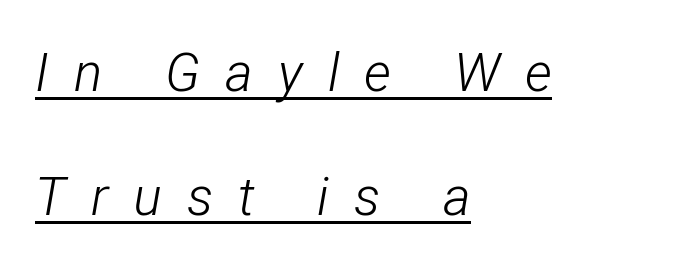
The image shows 53 px light, condensed type, italic (leaning right); set left-aligned, loose line spacing (2.34x), unusually wide letter spacing (+0.47 em), underlined; low stroke contrast and a medium x-height.
